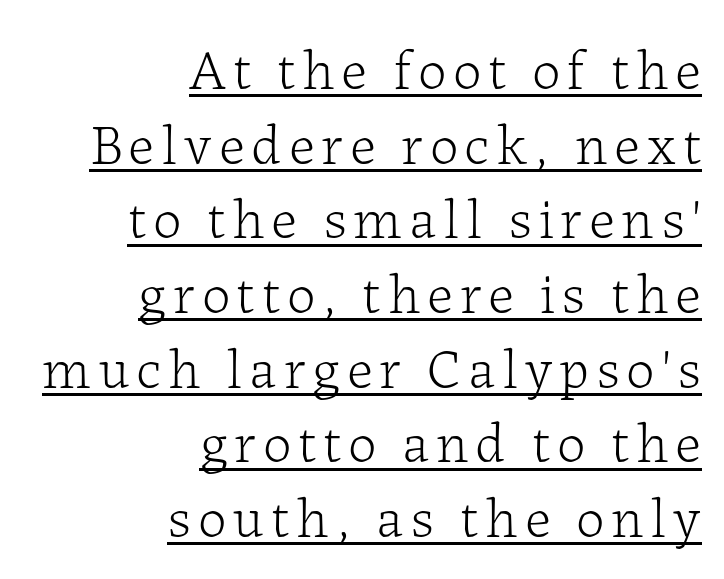
Q: Is the text bold? A: No.
Q: Is the text italic (slanted)? A: No, it is upright.
Q: Is the typeface a serif or a sans-serif typeface? A: Serif.
Q: Is the text underlined? A: Yes.
Q: How is the paragraph aligned? A: Right-aligned.
Q: Is the spacing between lines tight, normal or loose? A: Normal.
Q: Width (condensed, normal, or wide)? A: Normal.
Q: Stroke contrast? A: Low.
Q: x-height? A: Medium.
Q: Monospaced? A: No.
